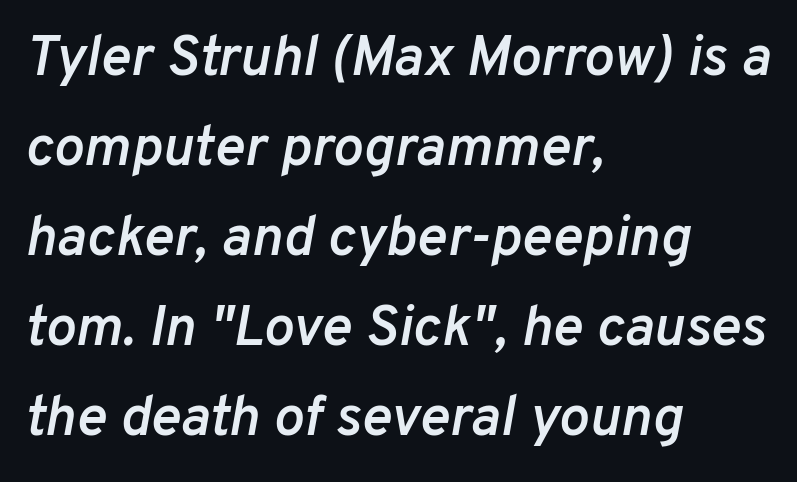
The image shows 57 px semibold type, italic (leaning right); set left-aligned, normal line spacing (1.58x), normal letter spacing, not underlined; low stroke contrast and a medium x-height.
